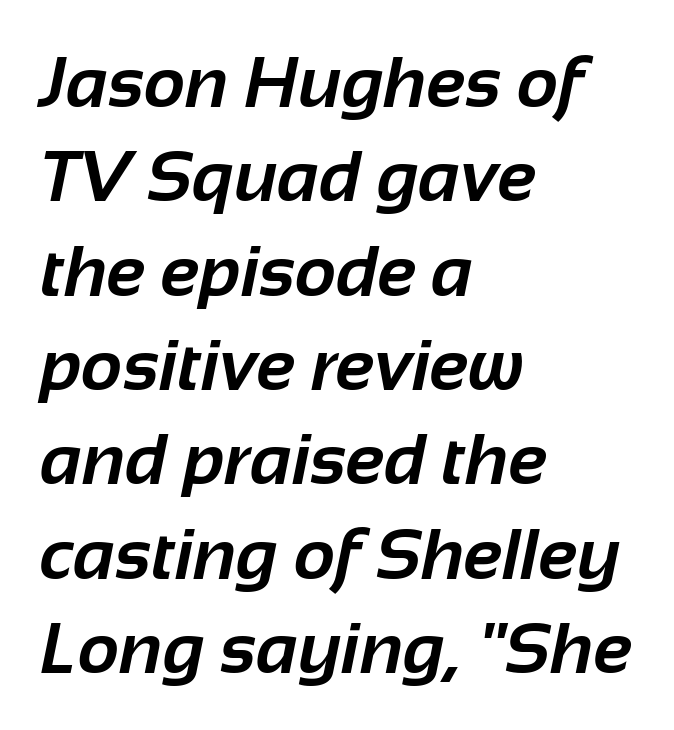
The area under the type is left untouched. Horizontal alignment here is leftward, the default for most running prose. Note the varied advance widths — an 'i' is clearly narrower than an 'm'. Honestly, the letter spacing is just normal — you wouldn't notice it.
